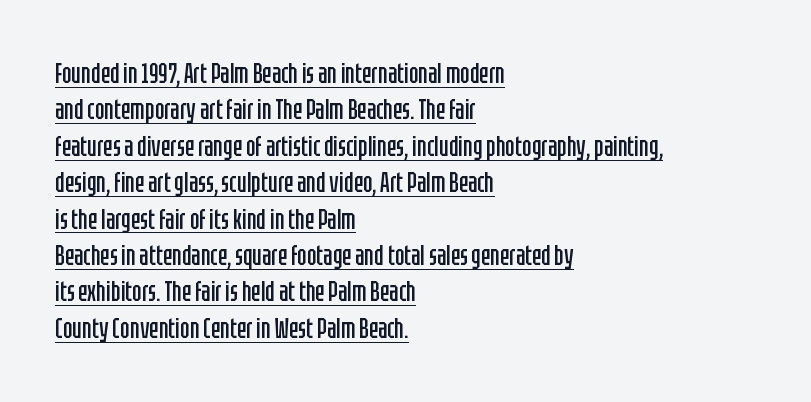
Q: Is the text bold? A: No.
Q: Is the text italic (slanted)? A: No, it is upright.
Q: Is the typeface a serif or a sans-serif typeface? A: Sans-serif.
Q: Is the text underlined? A: Yes.
Q: How is the paragraph aligned? A: Left-aligned.
Q: Is the spacing between letters normal or unusually wide? A: Normal.
Q: Is the spacing between lines tight, normal or loose? A: Normal.
Q: Width (condensed, normal, or wide)? A: Condensed.
Q: Stroke contrast? A: Low.
Q: x-height? A: Large.
Q: Monospaced? A: No.
